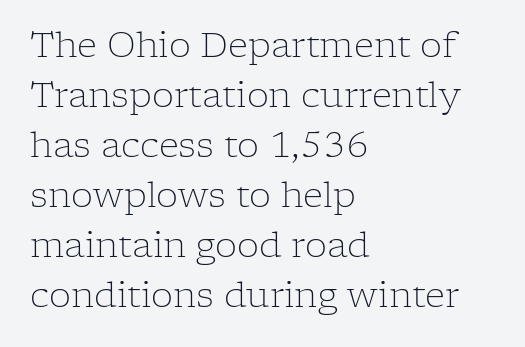
Ascenders rise straight up at ninety degrees. Compared with typical body copy, the letter spacing here is the same. The rendering uses a moderate line-height, typical for paragraphs. You can tell from the footed stems that serif type was used. Leftover space on each line is placed entirely after the last word. Proportional: the letters do not fall into vertical columns.
